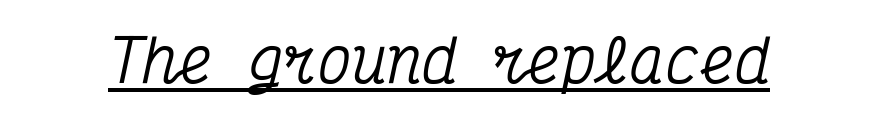
{"serif": "yes", "italic": "yes", "lean": "right", "slant_degrees": 12, "width": "condensed", "stroke_contrast": "medium", "x_height": "medium", "monospaced": "yes", "underline": "yes", "letter_spacing": "normal", "letter_spacing_em": 0.0, "glyph_px": 58}
